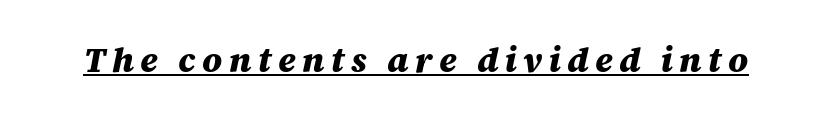
{"italic": "yes", "lean": "right", "slant_degrees": 12, "bold": "yes", "weight": "heavy", "width": "normal", "stroke_contrast": "medium", "x_height": "large", "monospaced": "no", "underline": "yes", "glyph_px": 34}
